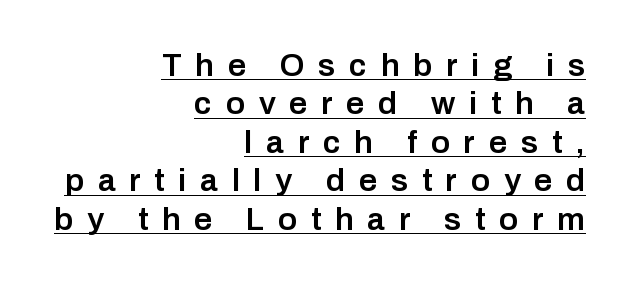
The image shows 32 px semibold sans-serif type, upright; set right-aligned, line spacing 1.2x, unusually wide letter spacing (+0.43 em), underlined; low stroke contrast and a medium x-height.
